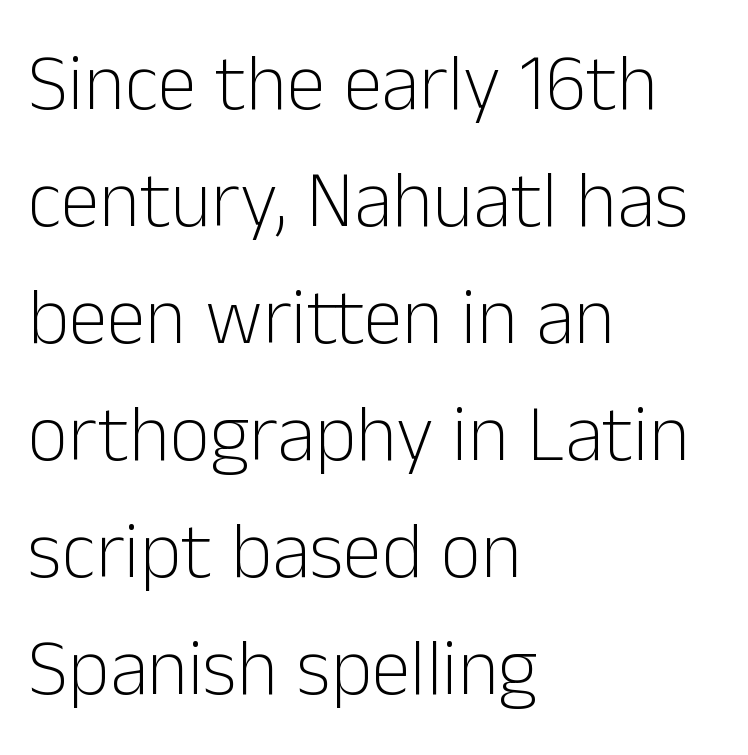
The image shows 79 px light sans-serif type, upright; set left-aligned, normal line spacing (1.48x), normal letter spacing, not underlined; low stroke contrast and a medium x-height.
